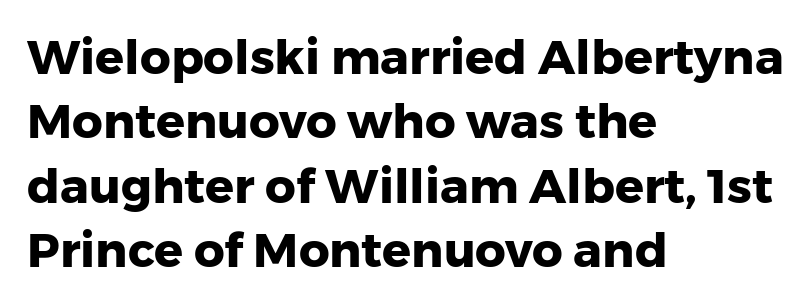
The image shows 48 px heavy sans-serif type, upright; set left-aligned, normal line spacing (1.34x), normal letter spacing, not underlined; low stroke contrast and a medium x-height.
